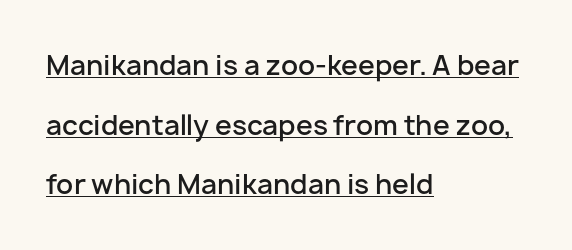
The image shows 27 px text type, upright; set left-aligned, loose line spacing (2.21x), normal letter spacing, underlined.
